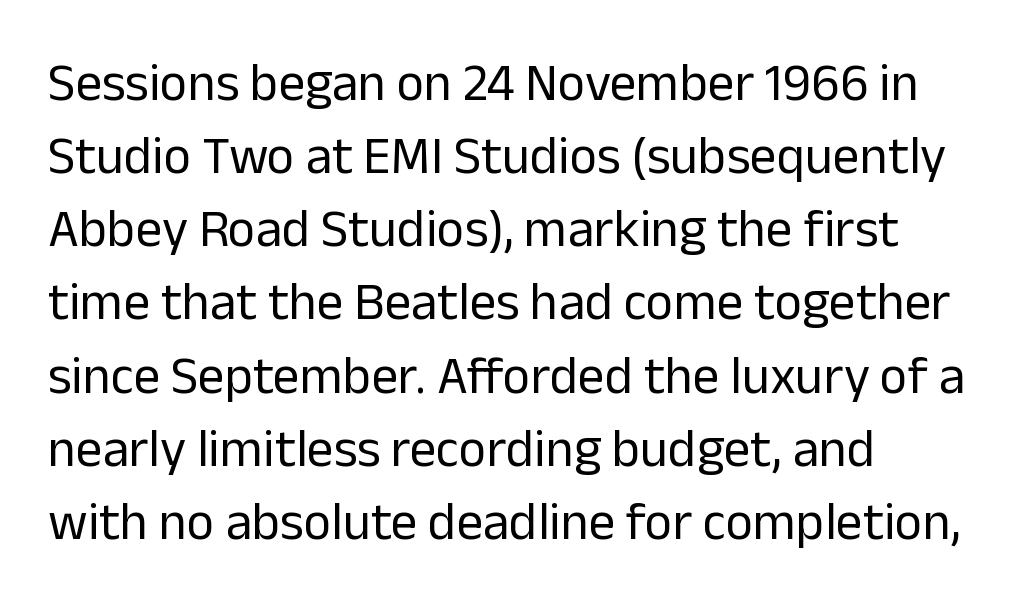
Q: Is the text bold? A: No.
Q: Is the text italic (slanted)? A: No, it is upright.
Q: Is the typeface a serif or a sans-serif typeface? A: Sans-serif.
Q: Is the text underlined? A: No.
Q: Is the spacing between letters normal or unusually wide? A: Normal.
Q: Is the spacing between lines tight, normal or loose? A: Normal.
Q: Width (condensed, normal, or wide)? A: Normal.
Q: Stroke contrast? A: Low.
Q: x-height? A: Medium.
Q: Monospaced? A: No.
